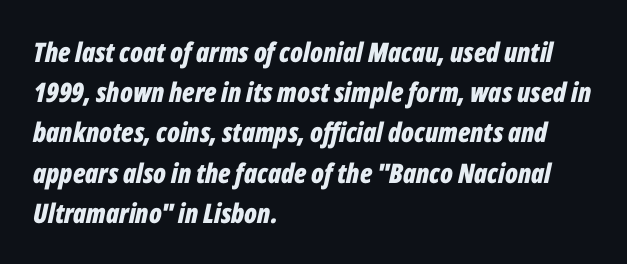
Q: Is the text bold? A: Yes.
Q: Is the text italic (slanted)? A: Yes, it leans right by about 12 degrees.
Q: Is the text underlined? A: No.
Q: How is the paragraph aligned? A: Left-aligned.
Q: Is the spacing between letters normal or unusually wide? A: Normal.
Q: Is the spacing between lines tight, normal or loose? A: Normal.
